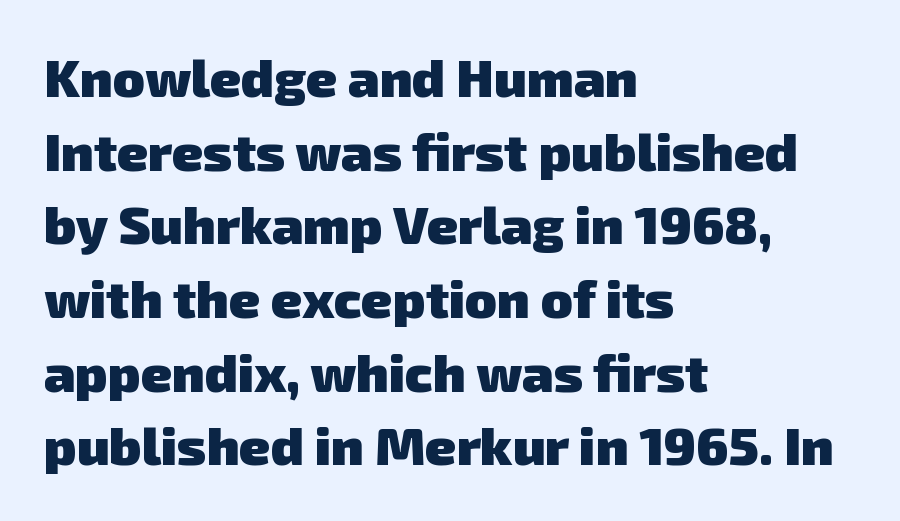
Letters rest on an invisible, unmarked baseline. Each word holds together tightly as a unit, with standard inter-letter gaps. Looks like regular typesetting: each glyph gets only the width it needs. The block of text has a typical density, with ordinary space between rows. No feet cap the strokes, marking this as sans-serif type.
